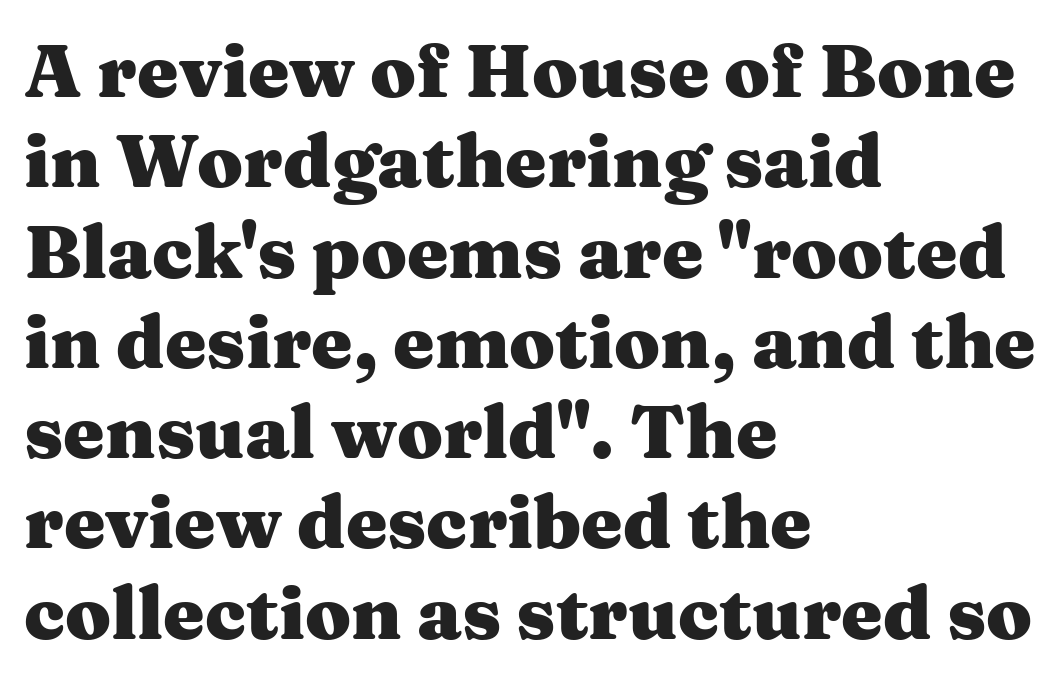
{"serif": "yes", "italic": "no", "bold": "yes", "weight": "heavy", "width": "wide", "stroke_contrast": "medium", "x_height": "medium", "monospaced": "no", "underline": "no", "align": "left", "line_spacing_ratio": 1.22, "letter_spacing": "normal", "letter_spacing_em": 0.0, "glyph_px": 74}
